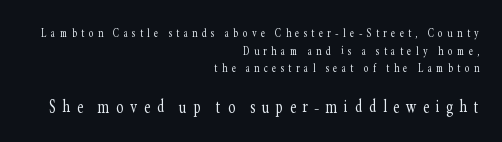
The image shows 21 px text type, upright; set right-aligned, normal line spacing (1.26x), unusually wide letter spacing (+0.32 em), not underlined; the second (bottom) block is 1.5x larger.
